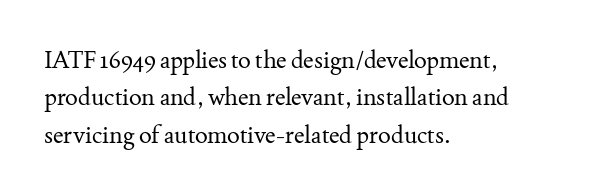
Q: Is the text bold? A: No.
Q: Is the text italic (slanted)? A: No, it is upright.
Q: Is the text underlined? A: No.
Q: How is the paragraph aligned? A: Left-aligned.
Q: Is the spacing between letters normal or unusually wide? A: Normal.
Q: Is the spacing between lines tight, normal or loose? A: Normal.
